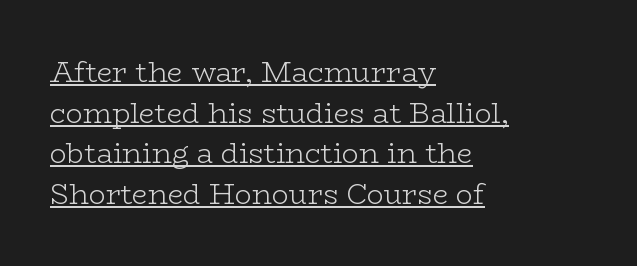
Q: Is the text bold? A: No.
Q: Is the text italic (slanted)? A: No, it is upright.
Q: Is the typeface a serif or a sans-serif typeface? A: Serif.
Q: Is the text underlined? A: Yes.
Q: How is the paragraph aligned? A: Left-aligned.
Q: Is the spacing between letters normal or unusually wide? A: Normal.
Q: Is the spacing between lines tight, normal or loose? A: Normal.
Q: Width (condensed, normal, or wide)? A: Wide.
Q: Stroke contrast? A: Low.
Q: x-height? A: Medium.
Q: Monospaced? A: No.
